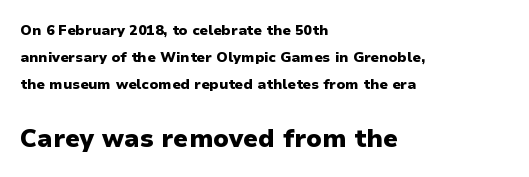
{"italic": "no", "bold": "yes", "underline": "no", "align": "left", "line_spacing": "loose", "line_spacing_ratio": 1.93, "letter_spacing": "normal", "letter_spacing_em": 0.0, "larger_block": "second", "size_ratio": 1.79, "glyph_px": 25}
